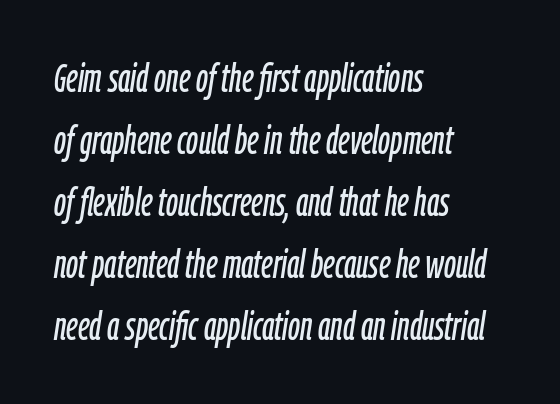
{"italic": "yes", "lean": "right", "slant_degrees": 9, "width": "condensed", "stroke_contrast": "low", "x_height": "medium", "monospaced": "no", "underline": "no", "align": "left", "line_spacing": "normal", "line_spacing_ratio": 1.59, "letter_spacing": "normal", "letter_spacing_em": 0.0, "glyph_px": 39}
